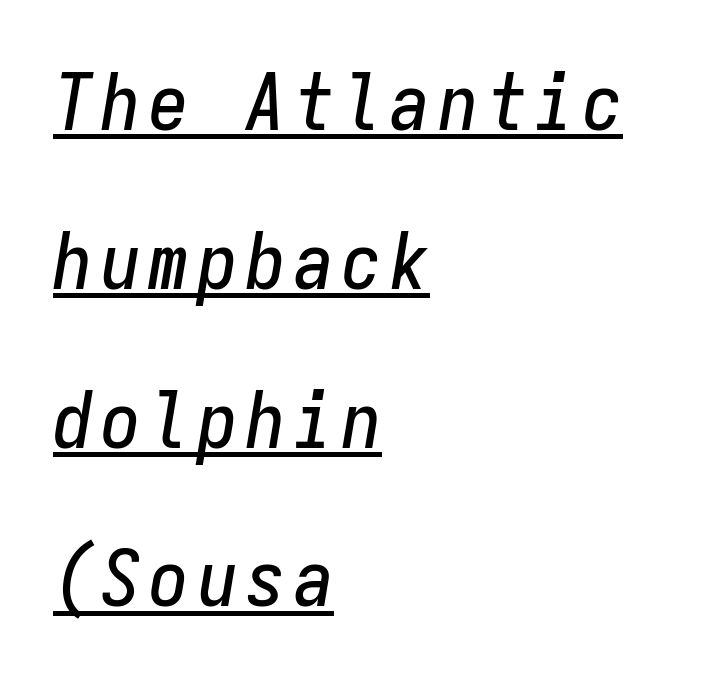
{"italic": "yes", "lean": "right", "slant_degrees": 9, "width": "condensed", "stroke_contrast": "low", "x_height": "medium", "monospaced": "yes", "underline": "yes", "align": "left", "line_spacing": "loose", "line_spacing_ratio": 2.01, "glyph_px": 79}
